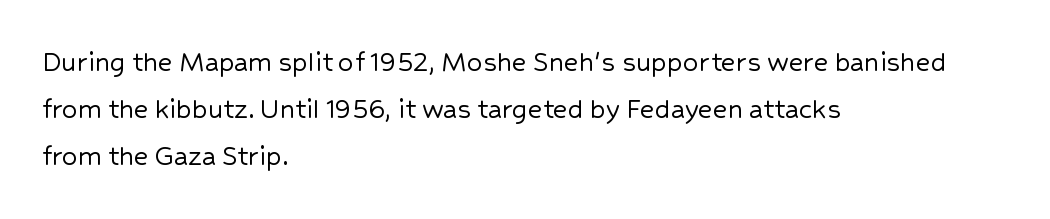
Q: Is the text italic (slanted)? A: No, it is upright.
Q: Is the typeface a serif or a sans-serif typeface? A: Sans-serif.
Q: Is the text underlined? A: No.
Q: How is the paragraph aligned? A: Left-aligned.
Q: Is the spacing between letters normal or unusually wide? A: Normal.
Q: Is the spacing between lines tight, normal or loose? A: Normal.
Q: Width (condensed, normal, or wide)? A: Normal.
Q: Stroke contrast? A: Low.
Q: x-height? A: Medium.
Q: Monospaced? A: No.
